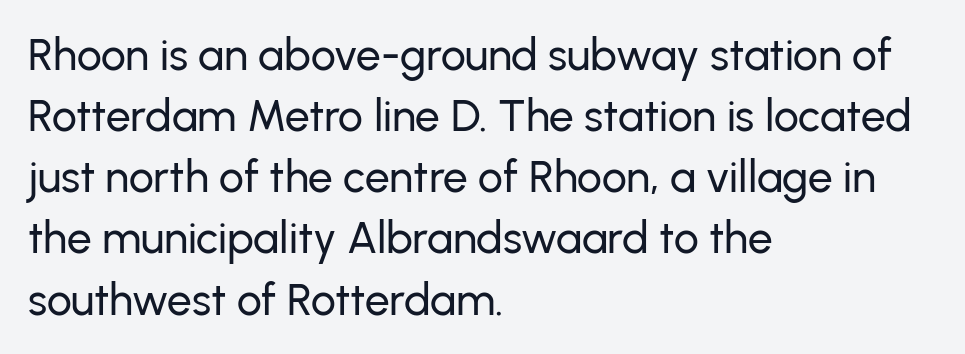
The glyphs in this specimen are sans serif. Bare-footed words on every line. Posture: upright roman. Does the copy run flush right? No — it runs flush left.
